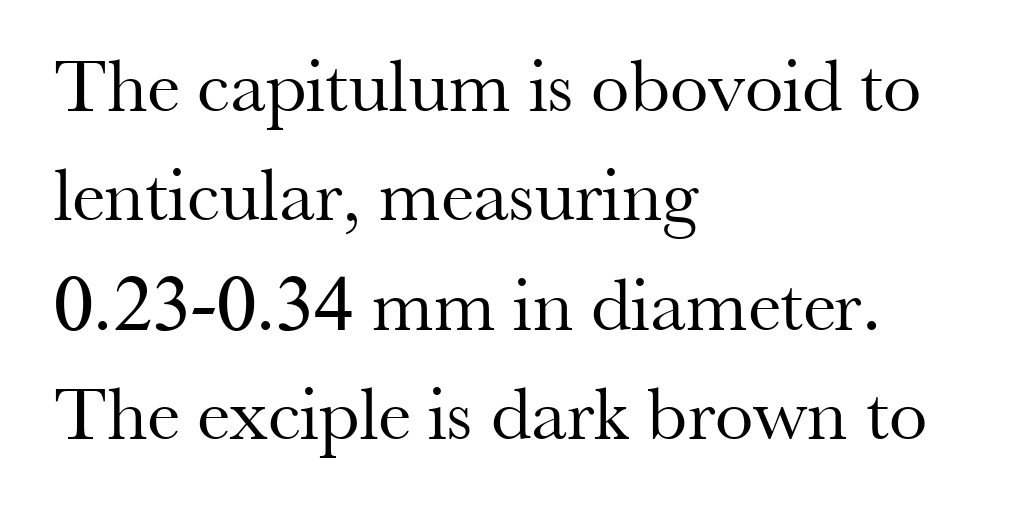
Small tapered or slab feet sit at the stroke ends, so this counts as serif. Is the type heavy? It reads as light-to-regular instead. Notice how the stems are strictly vertical — no italics here. Successive baselines arrive at the customary interval. How are the letters spaced? Ordinarily, with no added tracking. Proportional: the letters do not fall into vertical columns.
